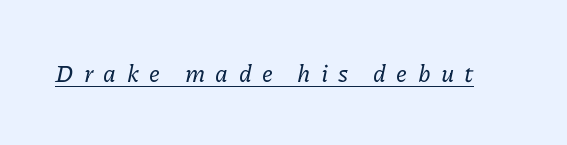
The image shows 24 px text type, italic (leaning right); set unusually wide letter spacing (+0.43 em), underlined.
